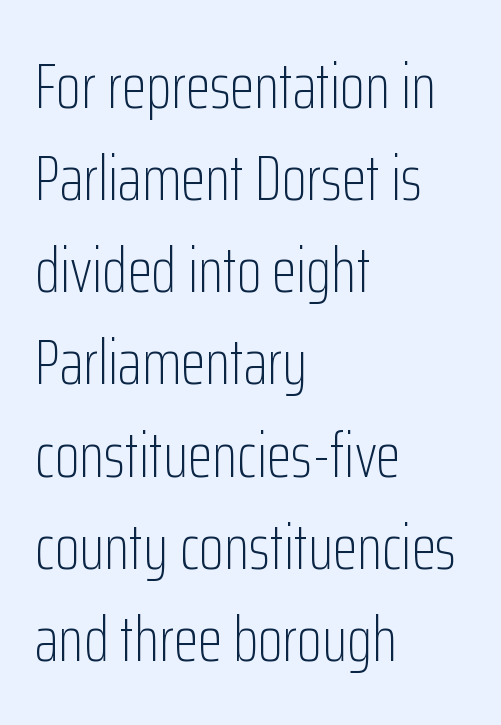
Q: Is the text bold? A: No.
Q: Is the text italic (slanted)? A: No, it is upright.
Q: Is the typeface a serif or a sans-serif typeface? A: Sans-serif.
Q: Is the text underlined? A: No.
Q: How is the paragraph aligned? A: Left-aligned.
Q: Is the spacing between letters normal or unusually wide? A: Normal.
Q: Is the spacing between lines tight, normal or loose? A: Normal.
Q: Width (condensed, normal, or wide)? A: Condensed.
Q: Stroke contrast? A: Low.
Q: x-height? A: Medium.
Q: Monospaced? A: No.
